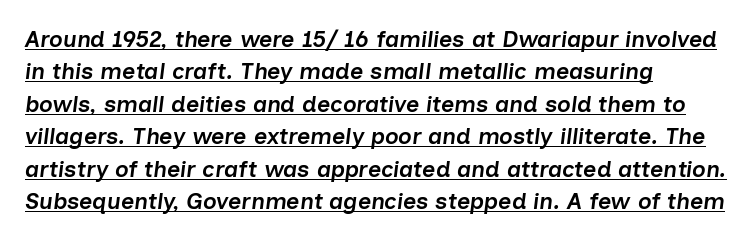
The lines in this sample share a left origin and differ only in where they stop. One glance says typical: line gaps are just what's usual. The lettering tilts uniformly, giving the passage an italic look. The glyphs are accompanied by a horizontal stroke just below them. This rendering leaves character spacing at its baseline value.
